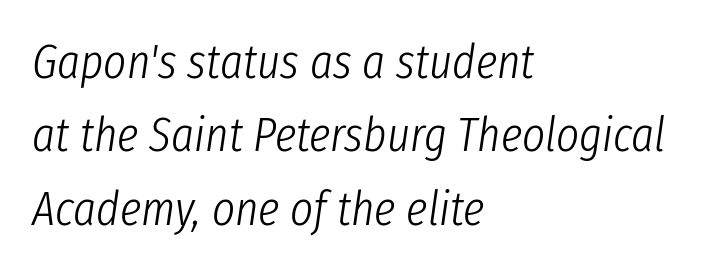
The image shows 49 px light, condensed type, italic (leaning right); set left-aligned, normal line spacing (1.5x), normal letter spacing, not underlined; low stroke contrast and a medium x-height.
